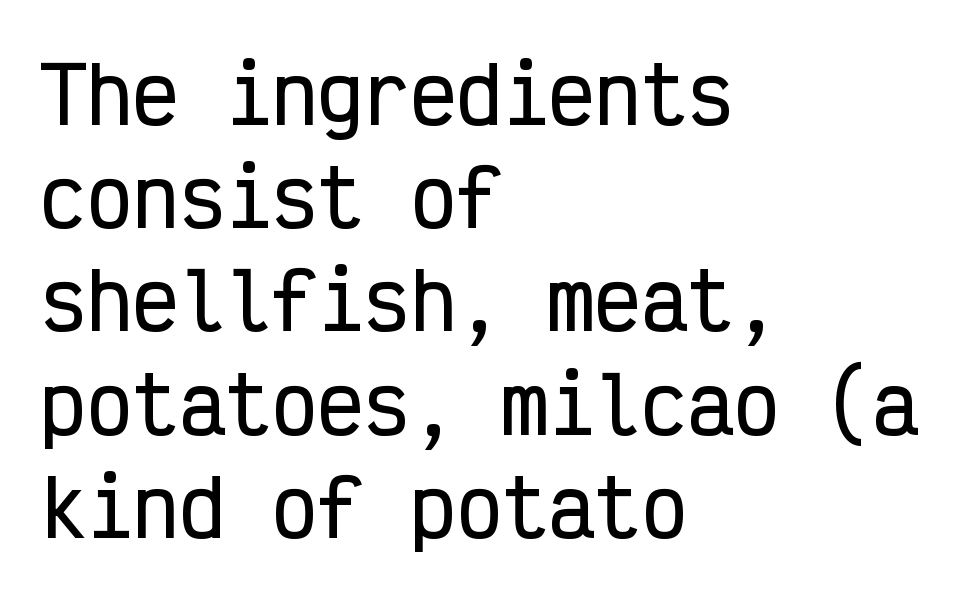
Q: Is the text italic (slanted)? A: No, it is upright.
Q: Is the typeface a serif or a sans-serif typeface? A: Sans-serif.
Q: Is the text underlined? A: No.
Q: How is the paragraph aligned? A: Left-aligned.
Q: Is the spacing between letters normal or unusually wide? A: Normal.
Q: Is the spacing between lines tight, normal or loose? A: Normal.
Q: Width (condensed, normal, or wide)? A: Condensed.
Q: Stroke contrast? A: Low.
Q: x-height? A: Medium.
Q: Monospaced? A: Yes.
